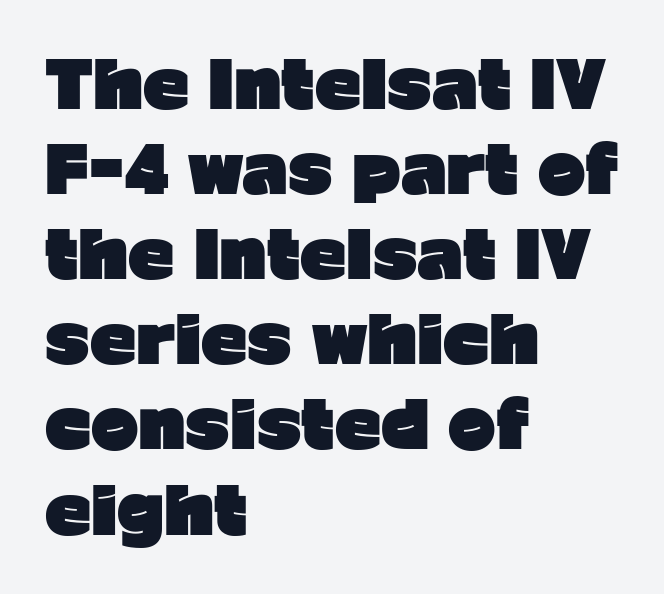
{"serif": "no", "italic": "no", "bold": "yes", "weight": "heavy", "width": "normal", "stroke_contrast": "low", "x_height": "medium", "monospaced": "no", "underline": "no", "align": "left", "line_spacing": "normal", "line_spacing_ratio": 1.33, "letter_spacing": "normal", "letter_spacing_em": 0.0, "glyph_px": 64}
